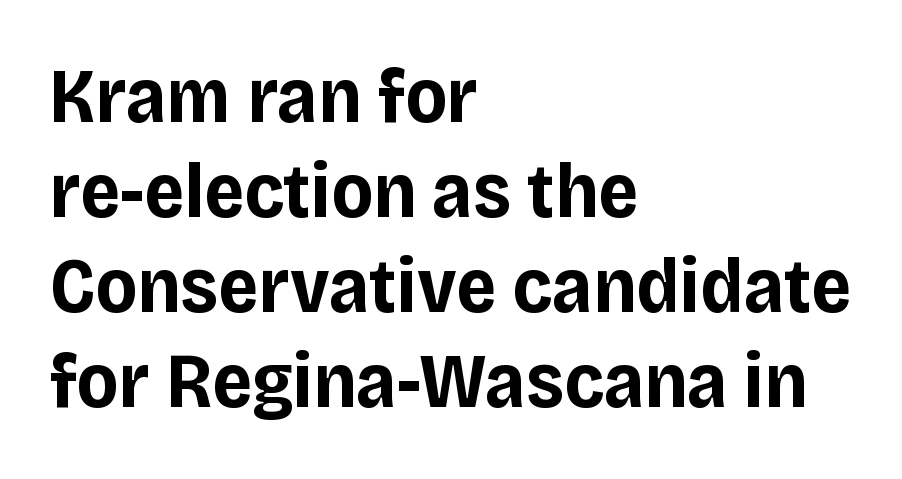
The type sits square on the baseline with zero lean. Layout note: lines flush left. Glyph-to-glyph distance matches everyday printed text. Check under the words: just untouched page. As a designer I'd log this as weight 700, bold.
